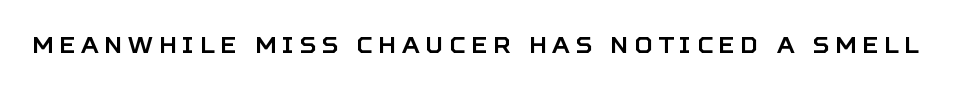
The type is letterspaced generously, with wide tracking. This rendering features lettering with no underline. Notice how the stems are strictly vertical — no italics here.
